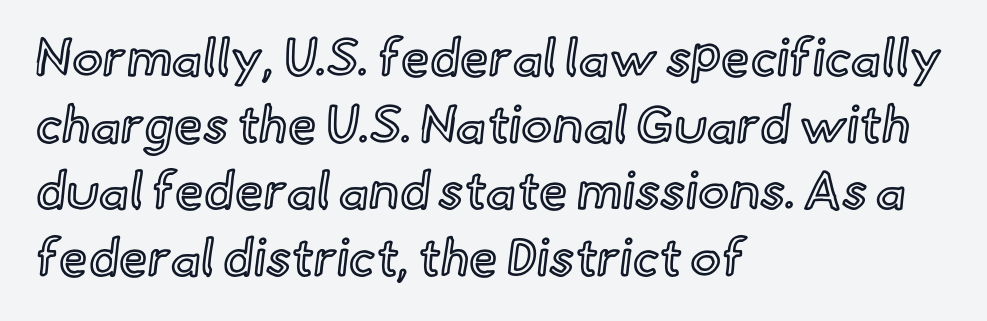
{"width": "normal", "x_height": "small", "monospaced": "no", "underline": "no", "align": "left", "line_spacing": "normal", "line_spacing_ratio": 1.28, "letter_spacing": "normal", "letter_spacing_em": 0.0, "glyph_px": 52}
